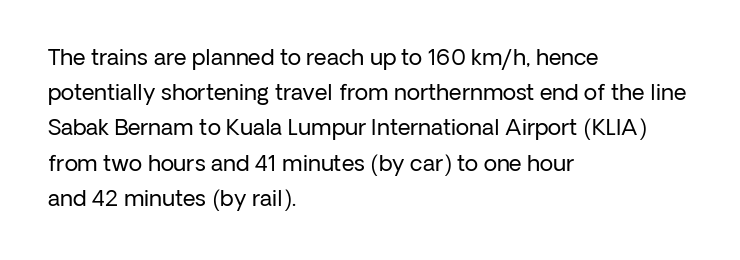
Q: Is the text bold? A: No.
Q: Is the text italic (slanted)? A: No, it is upright.
Q: Is the text underlined? A: No.
Q: How is the paragraph aligned? A: Left-aligned.
Q: Is the spacing between letters normal or unusually wide? A: Normal.
Q: Is the spacing between lines tight, normal or loose? A: Normal.
